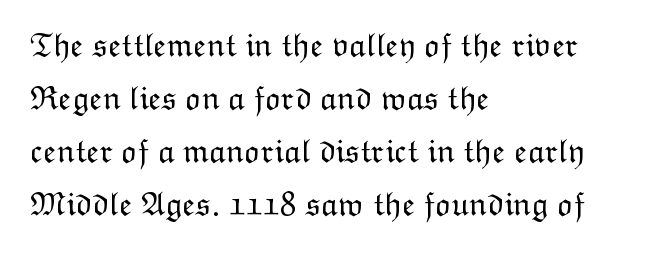
The image shows 34 px light type, upright; set left-aligned, normal line spacing (1.56x), normal letter spacing, not underlined; low stroke contrast and a medium x-height.
